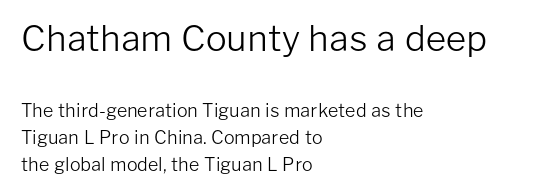
Q: Is the text bold? A: No.
Q: Is the text italic (slanted)? A: No, it is upright.
Q: Is the typeface a serif or a sans-serif typeface? A: Sans-serif.
Q: Is the text underlined? A: No.
Q: How is the paragraph aligned? A: Left-aligned.
Q: Is the spacing between letters normal or unusually wide? A: Normal.
Q: Is the spacing between lines tight, normal or loose? A: Normal.
Q: Which block of text is set in a larger size, the first (top) or the second (bottom)? A: The first (top) one.
Q: Width (condensed, normal, or wide)? A: Normal.
Q: Stroke contrast? A: Low.
Q: x-height? A: Medium.
Q: Monospaced? A: No.
